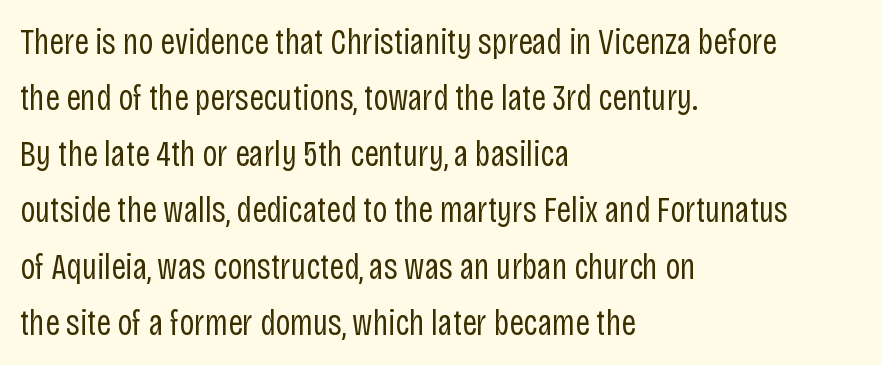
{"serif": "no", "italic": "no", "bold": "no", "weight": "regular", "width": "condensed", "stroke_contrast": "low", "x_height": "large", "monospaced": "no", "underline": "no", "align": "left", "line_spacing": "normal", "line_spacing_ratio": 1.56, "letter_spacing": "normal", "letter_spacing_em": 0.0, "glyph_px": 36}
